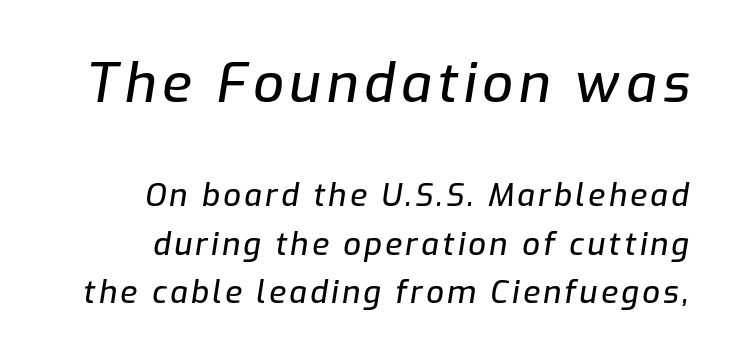
Q: Is the text italic (slanted)? A: Yes, it leans right by about 9 degrees.
Q: Is the text underlined? A: No.
Q: How is the paragraph aligned? A: Right-aligned.
Q: Is the spacing between lines tight, normal or loose? A: Normal.
Q: Which block of text is set in a larger size, the first (top) or the second (bottom)? A: The first (top) one.
Q: Width (condensed, normal, or wide)? A: Normal.
Q: Stroke contrast? A: Low.
Q: x-height? A: Medium.
Q: Monospaced? A: No.
